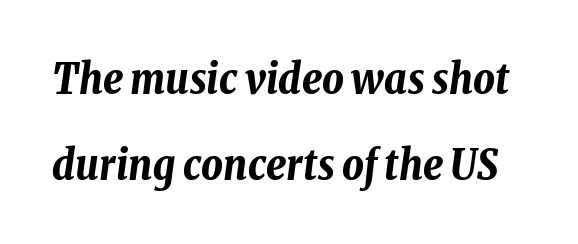
{"italic": "yes", "lean": "right", "slant_degrees": 8, "bold": "yes", "weight": "bold", "width": "condensed", "stroke_contrast": "low", "x_height": "medium", "monospaced": "no", "underline": "no", "line_spacing": "loose", "line_spacing_ratio": 2.04, "letter_spacing": "normal", "letter_spacing_em": 0.0, "glyph_px": 42}
